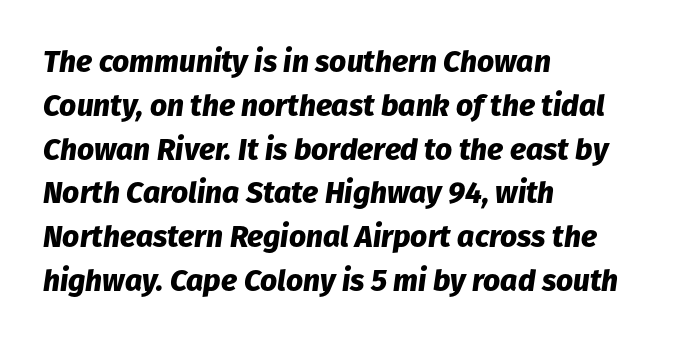
The space between consecutive lines is moderate. No extra tracking has been applied to these lines. The rendering uses natural spacing where letterforms have individual widths. Clear beneath every line of the passage. This rendering uses left alignment, leaving the right contour irregular. Compared with an ordinary text face, these strokes are far heavier — a full bold.
